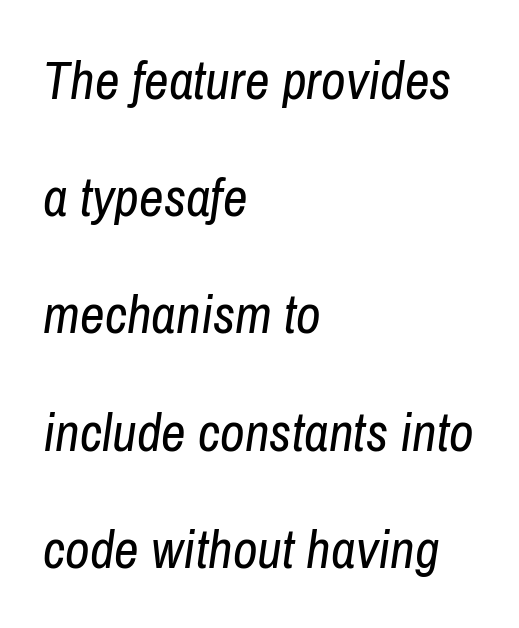
Q: Is the text bold? A: No.
Q: Is the text italic (slanted)? A: Yes, it leans right by about 8 degrees.
Q: Is the text underlined? A: No.
Q: How is the paragraph aligned? A: Left-aligned.
Q: Is the spacing between letters normal or unusually wide? A: Normal.
Q: Is the spacing between lines tight, normal or loose? A: Loose.
Q: Width (condensed, normal, or wide)? A: Condensed.
Q: Stroke contrast? A: Low.
Q: x-height? A: Medium.
Q: Monospaced? A: No.
